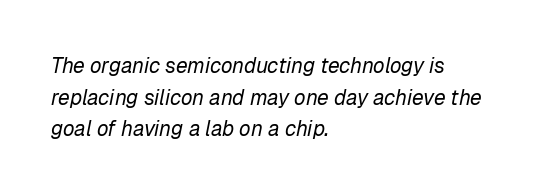
{"italic": "yes", "lean": "right", "slant_degrees": 12, "bold": "no", "underline": "no", "align": "left", "line_spacing": "normal", "line_spacing_ratio": 1.51, "letter_spacing": "normal", "letter_spacing_em": 0.0, "glyph_px": 21}
